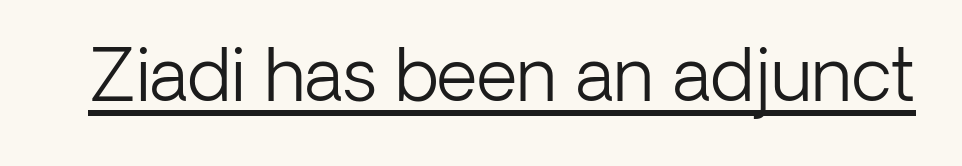
Q: Is the text bold? A: No.
Q: Is the text italic (slanted)? A: No, it is upright.
Q: Is the typeface a serif or a sans-serif typeface? A: Sans-serif.
Q: Is the text underlined? A: Yes.
Q: Is the spacing between letters normal or unusually wide? A: Normal.
Q: Width (condensed, normal, or wide)? A: Normal.
Q: Stroke contrast? A: Low.
Q: x-height? A: Medium.
Q: Monospaced? A: No.
